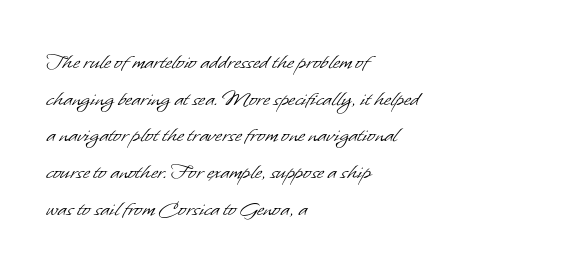
The image shows 24 px text type; set left-aligned, normal line spacing (1.53x), normal letter spacing, not underlined.
